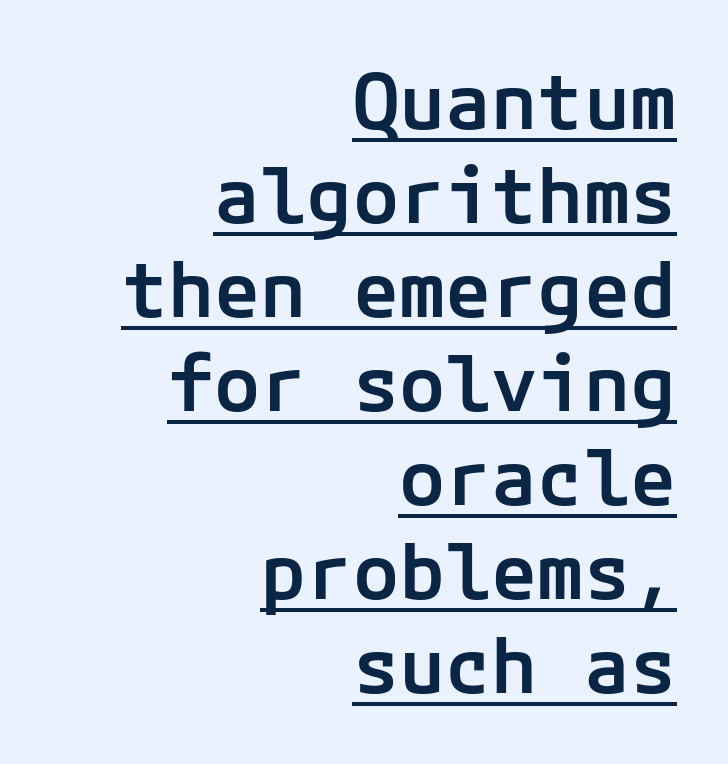
The image shows 77 px semibold sans-serif type, upright; set right-aligned, line spacing 1.22x, normal letter spacing, underlined; low stroke contrast and a medium x-height.
